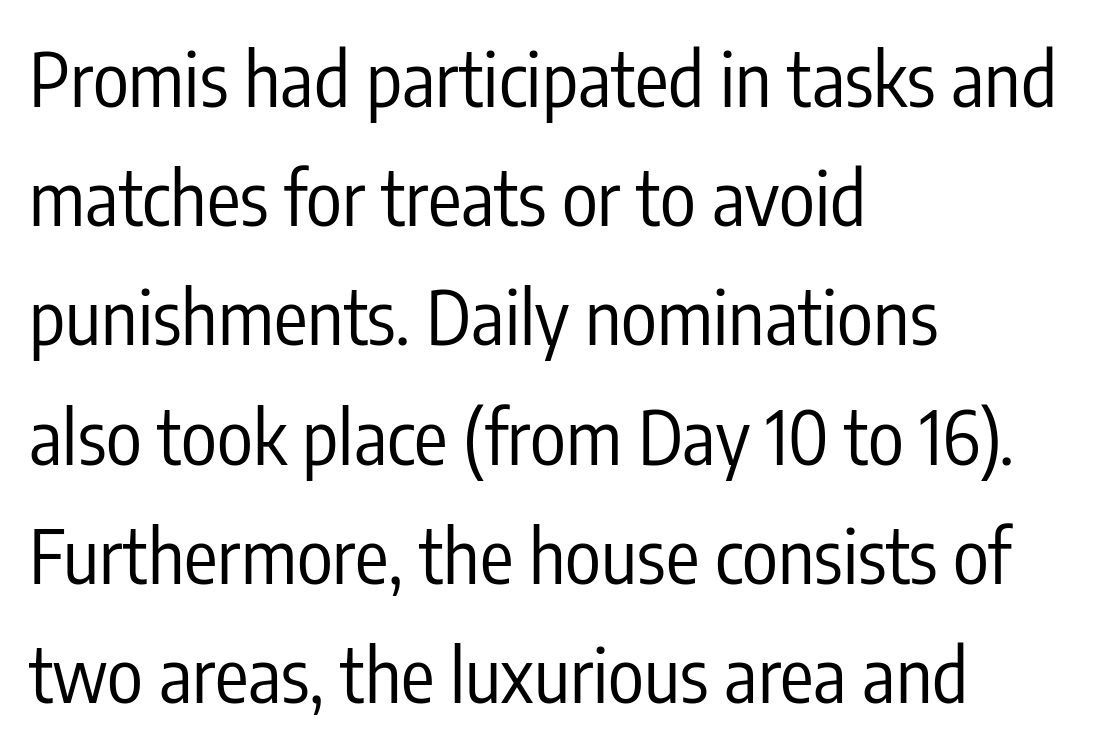
The image shows 75 px regular-weight, condensed sans-serif type, upright; set left-aligned, normal line spacing (1.59x), normal letter spacing, not underlined; low stroke contrast and a medium x-height.
